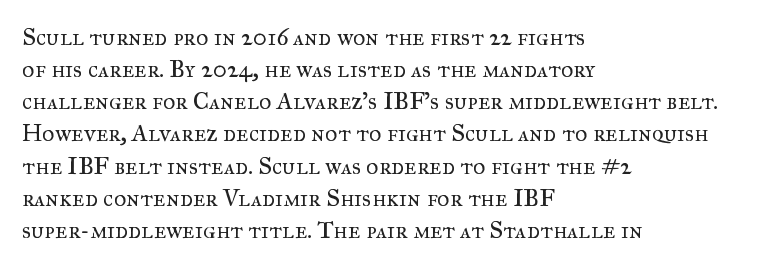
The image shows 24 px text type, upright; set left-aligned, normal line spacing (1.34x), normal letter spacing, not underlined.
